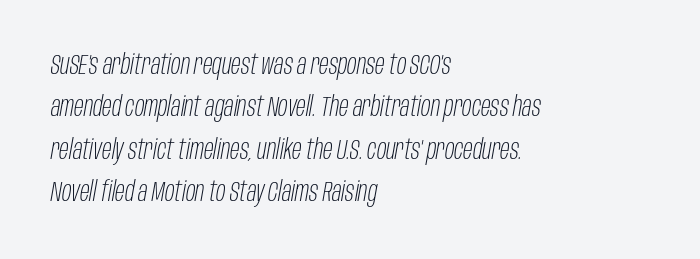
These lines are rendered in a variable-pitch font. Weight class: somewhere from thin through regular. Notice how descenders clear the ascenders below comfortably — that's standard leading. Notice how the stems are inclined rather than vertical — that's the hallmark of italics. Each word holds together tightly as a unit, with standard inter-letter gaps.
